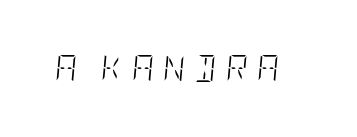
The image shows 27 px text type, italic (leaning right); set unusually wide letter spacing (+0.34 em), not underlined.
